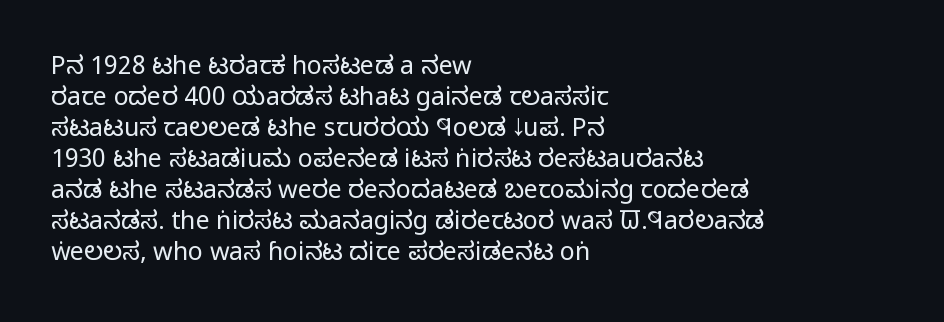
The image shows 25 px text type, upright; set left-aligned, line spacing 1.24x, normal letter spacing, not underlined.
